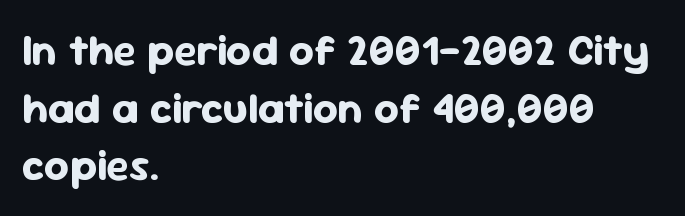
The image shows 43 px bold sans-serif type, upright; set left-aligned, normal line spacing (1.34x), normal letter spacing, not underlined; low stroke contrast and a medium x-height.
